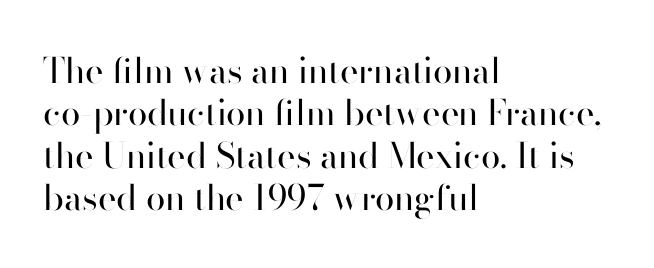
Line beginnings align vertically; line endings do not. Character widths vary here, with narrow letters taking less room than wide ones. Think standard paragraph weight, or any step lighter than that. The string is rendered with underlining switched off.
